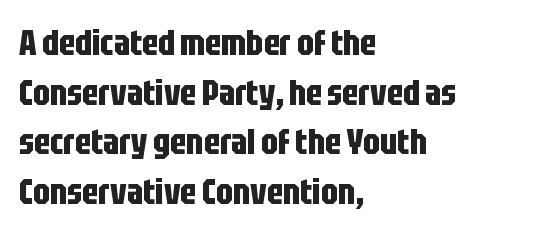
Q: Is the text bold? A: Yes.
Q: Is the text italic (slanted)? A: No, it is upright.
Q: Is the typeface a serif or a sans-serif typeface? A: Sans-serif.
Q: Is the text underlined? A: No.
Q: How is the paragraph aligned? A: Left-aligned.
Q: Is the spacing between letters normal or unusually wide? A: Normal.
Q: Is the spacing between lines tight, normal or loose? A: Normal.
Q: Width (condensed, normal, or wide)? A: Condensed.
Q: Stroke contrast? A: Low.
Q: x-height? A: Large.
Q: Monospaced? A: No.
